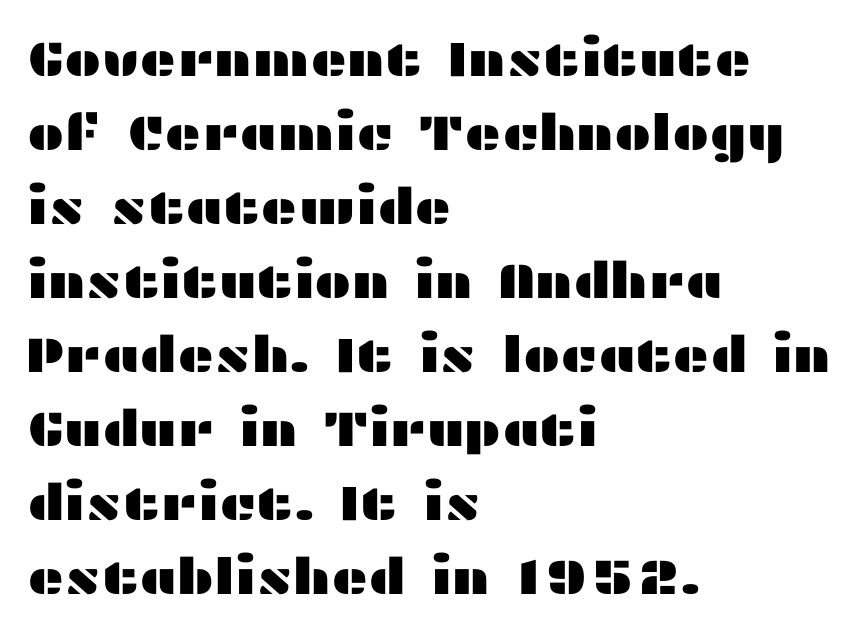
The image shows 50 px wide sans-serif type, upright; set left-aligned, normal line spacing (1.48x), normal letter spacing, not underlined; medium stroke contrast and a medium x-height.
